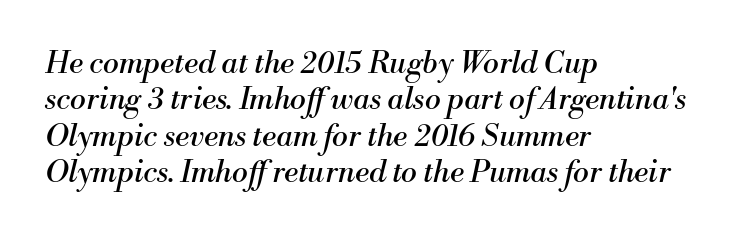
Q: Is the text bold? A: No.
Q: Is the text italic (slanted)? A: Yes, it leans right by about 13 degrees.
Q: Is the typeface a serif or a sans-serif typeface? A: Serif.
Q: Is the text underlined? A: No.
Q: How is the paragraph aligned? A: Left-aligned.
Q: Is the spacing between letters normal or unusually wide? A: Normal.
Q: Width (condensed, normal, or wide)? A: Normal.
Q: Stroke contrast? A: Medium.
Q: x-height? A: Small.
Q: Monospaced? A: No.
